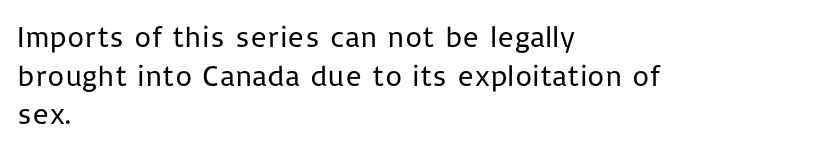
Q: Is the text bold? A: No.
Q: Is the text italic (slanted)? A: No, it is upright.
Q: Is the typeface a serif or a sans-serif typeface? A: Sans-serif.
Q: Is the text underlined? A: No.
Q: How is the paragraph aligned? A: Left-aligned.
Q: Is the spacing between letters normal or unusually wide? A: Normal.
Q: Is the spacing between lines tight, normal or loose? A: Normal.
Q: Width (condensed, normal, or wide)? A: Normal.
Q: Stroke contrast? A: Low.
Q: x-height? A: Medium.
Q: Monospaced? A: No.
